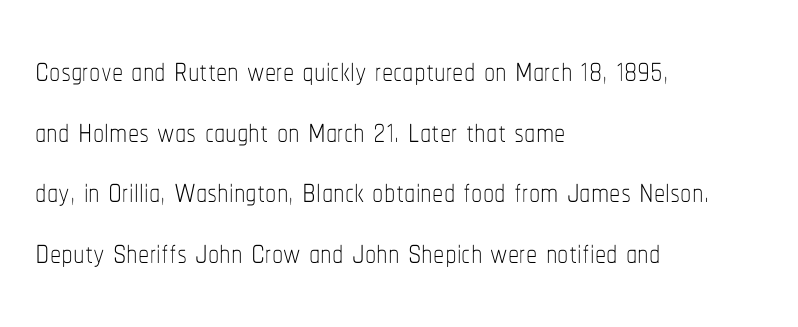
Q: Is the text bold? A: No.
Q: Is the text italic (slanted)? A: No, it is upright.
Q: Is the text underlined? A: No.
Q: How is the paragraph aligned? A: Left-aligned.
Q: Is the spacing between letters normal or unusually wide? A: Normal.
Q: Is the spacing between lines tight, normal or loose? A: Normal.
Q: Width (condensed, normal, or wide)? A: Condensed.
Q: Stroke contrast? A: Low.
Q: x-height? A: Medium.
Q: Monospaced? A: No.
